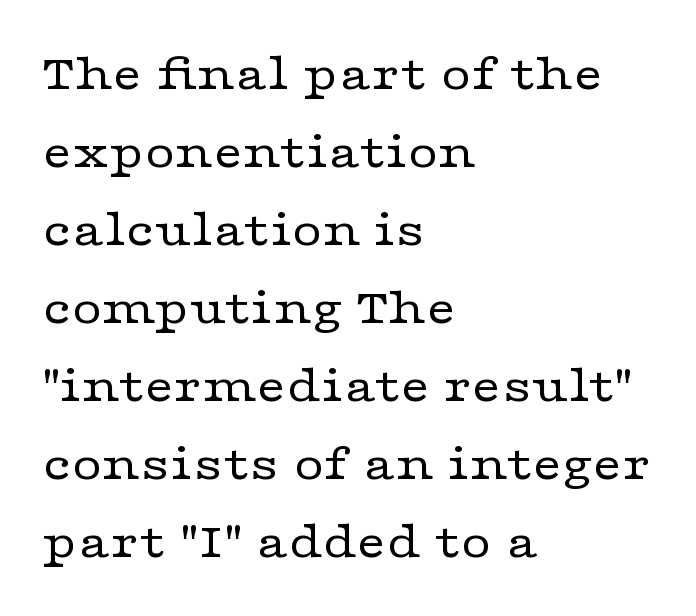
Q: Is the text bold? A: No.
Q: Is the text italic (slanted)? A: No, it is upright.
Q: Is the typeface a serif or a sans-serif typeface? A: Serif.
Q: Is the text underlined? A: No.
Q: How is the paragraph aligned? A: Left-aligned.
Q: Is the spacing between letters normal or unusually wide? A: Normal.
Q: Is the spacing between lines tight, normal or loose? A: Normal.
Q: Width (condensed, normal, or wide)? A: Wide.
Q: Stroke contrast? A: Low.
Q: x-height? A: Medium.
Q: Monospaced? A: No.
